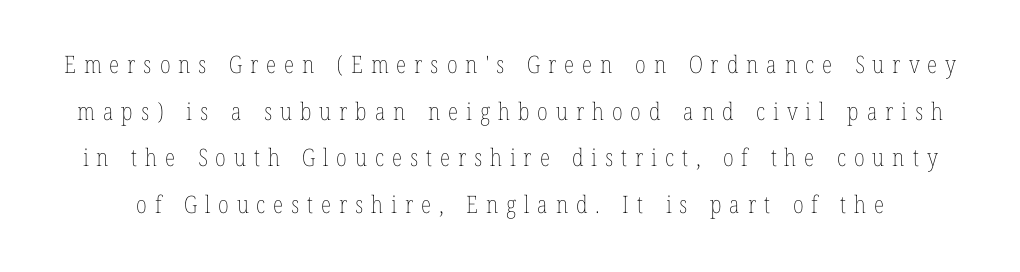
The image shows 24 px text type, upright; set loose line spacing (1.94x), unusually wide letter spacing (+0.33 em), not underlined.
